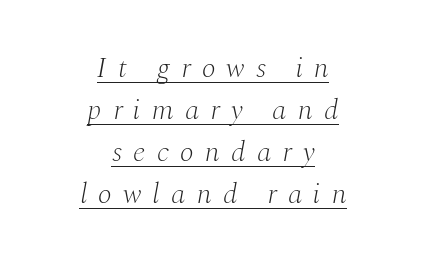
The type is letterspaced generously, with wide tracking. Normally led — the rows are evenly, conventionally spaced. Is there an underline? Yes — a line sits under the letters. This reads as an unemphasized weight, regular at the heaviest.
